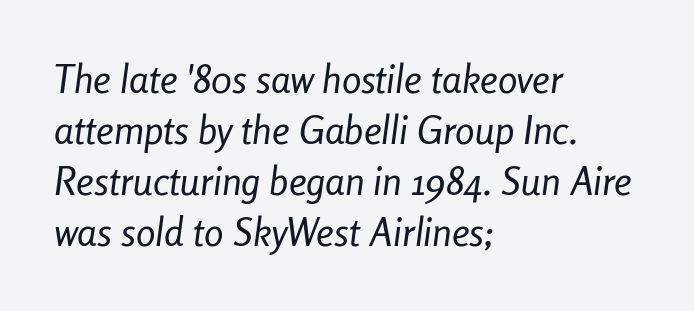
{"italic": "yes", "lean": "right", "slant_degrees": 8, "bold": "no", "weight": "regular", "width": "condensed", "stroke_contrast": "low", "x_height": "medium", "monospaced": "no", "underline": "no", "align": "left", "line_spacing": "normal", "line_spacing_ratio": 1.31, "letter_spacing": "normal", "letter_spacing_em": 0.0, "glyph_px": 39}
